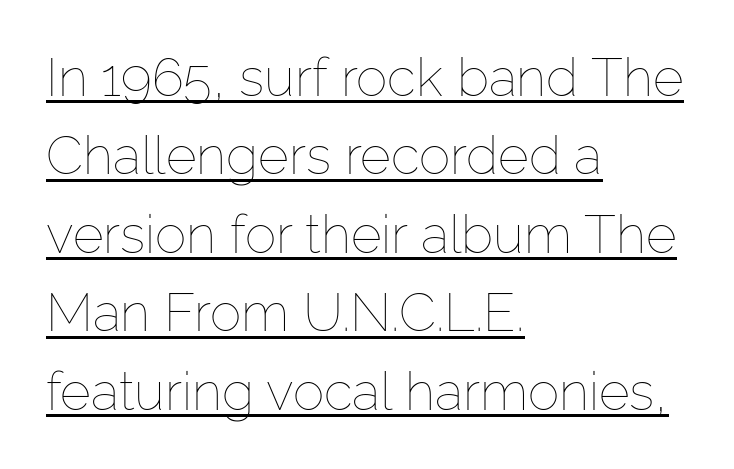
The font is comparable to plain body text, perhaps lighter. These characters rest on top of a visible drawn line. The rendering anchors every line to the left-hand side. Rendered with straight, roman letterforms.
